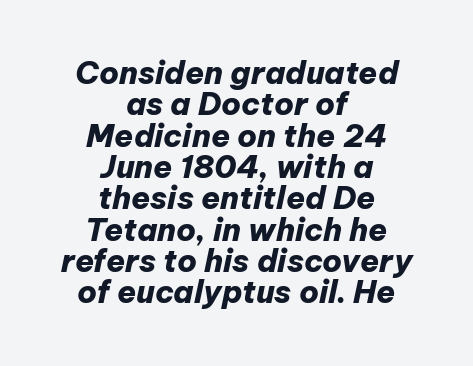
Q: Is the text bold? A: Yes.
Q: Is the text italic (slanted)? A: Yes, it leans right by about 12 degrees.
Q: Is the text underlined? A: No.
Q: How is the paragraph aligned? A: Centered.
Q: Is the spacing between letters normal or unusually wide? A: Normal.
Q: Is the spacing between lines tight, normal or loose? A: Tight.
Q: Width (condensed, normal, or wide)? A: Normal.
Q: Stroke contrast? A: Low.
Q: x-height? A: Medium.
Q: Monospaced? A: No.
